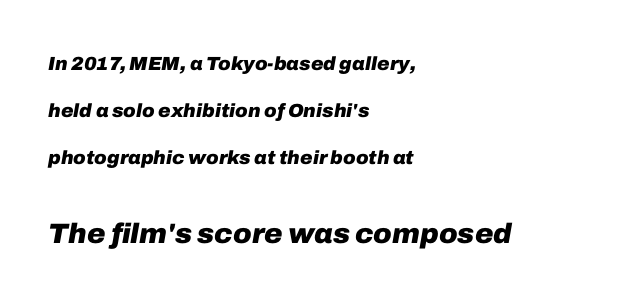
Clear beneath every line of the passage. Note the varied advance widths — an 'i' is clearly narrower than an 'm'. Inter-character spacing is left at the font's built-in metrics. The font's italic variant was chosen for this text. Heavy, bold letterforms. How would I describe the line gaps? Wide and relaxed.
